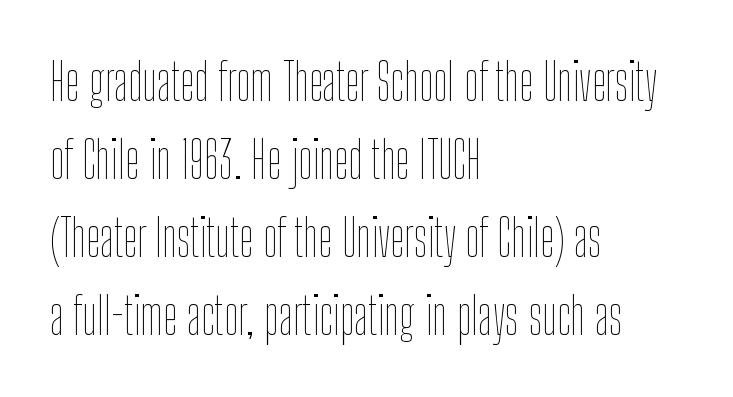
Q: Is the text bold? A: No.
Q: Is the text italic (slanted)? A: No, it is upright.
Q: Is the text underlined? A: No.
Q: How is the paragraph aligned? A: Left-aligned.
Q: Is the spacing between letters normal or unusually wide? A: Normal.
Q: Is the spacing between lines tight, normal or loose? A: Normal.
Q: Width (condensed, normal, or wide)? A: Condensed.
Q: Stroke contrast? A: Low.
Q: x-height? A: Medium.
Q: Monospaced? A: No.
